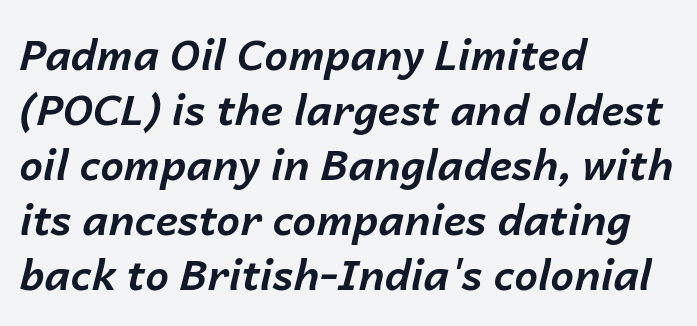
The horizontal fit of the characters is conventional and even. These lines are rendered in a variable-pitch font. If you drew a line through each stem, it would be angled. Is the block centered? No — it sits flush against the left margin.
